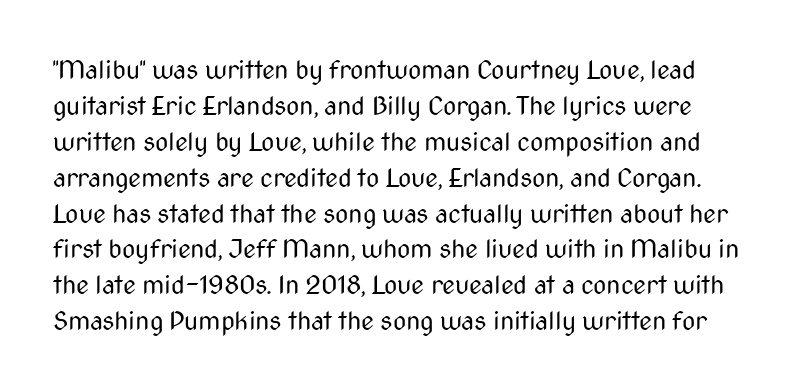
The image shows 26 px text type, upright; set normal line spacing (1.38x), normal letter spacing, not underlined.
